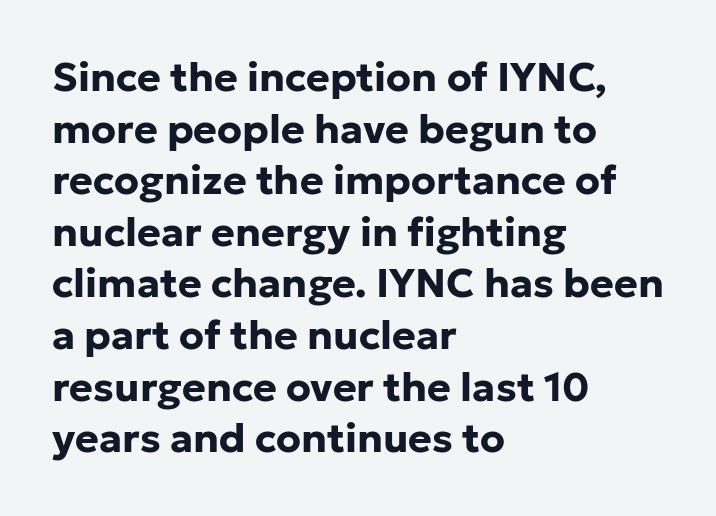
{"serif": "no", "italic": "no", "bold": "yes", "weight": "bold", "width": "normal", "stroke_contrast": "low", "x_height": "medium", "monospaced": "no", "underline": "no", "align": "left", "line_spacing": "normal", "line_spacing_ratio": 1.29, "letter_spacing": "normal", "letter_spacing_em": 0.0, "glyph_px": 40}
